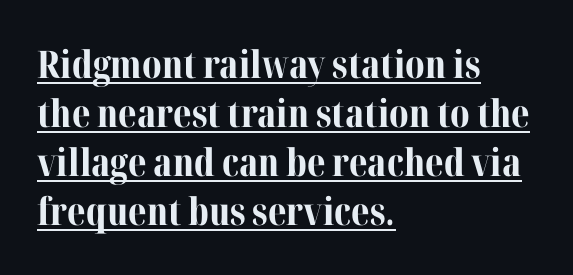
The image shows 38 px bold serif type, upright; set left-aligned, normal line spacing (1.29x), normal letter spacing, underlined; medium stroke contrast and a medium x-height.
